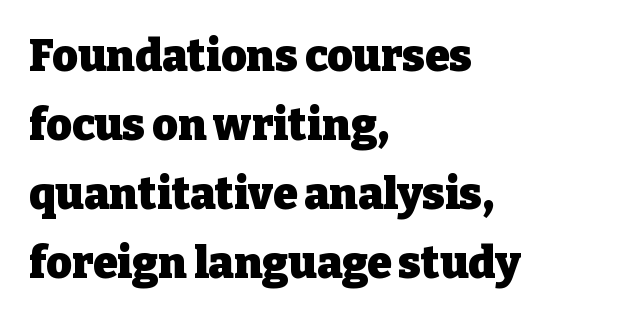
One-word summary of the alignment: left. These lines are rendered in a variable-pitch font. If you measured baseline to baseline, you'd find a middling distance. You'd pick this weight for a headline — it's a proper bold. The font family rendered here belongs to the serif group. Honestly, there is no underline to notice here at all.
